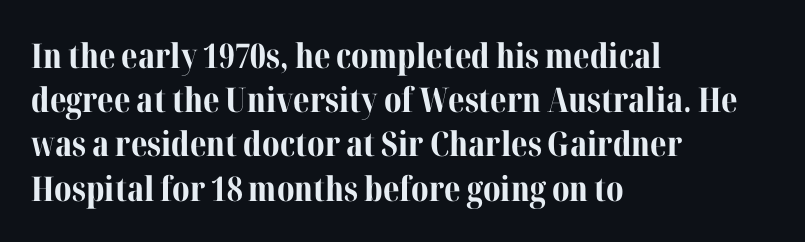
{"serif": "yes", "italic": "no", "bold": "yes", "weight": "bold", "width": "normal", "stroke_contrast": "medium", "x_height": "medium", "monospaced": "no", "underline": "no", "align": "left", "line_spacing": "normal", "line_spacing_ratio": 1.3, "letter_spacing": "normal", "letter_spacing_em": 0.0, "glyph_px": 34}
